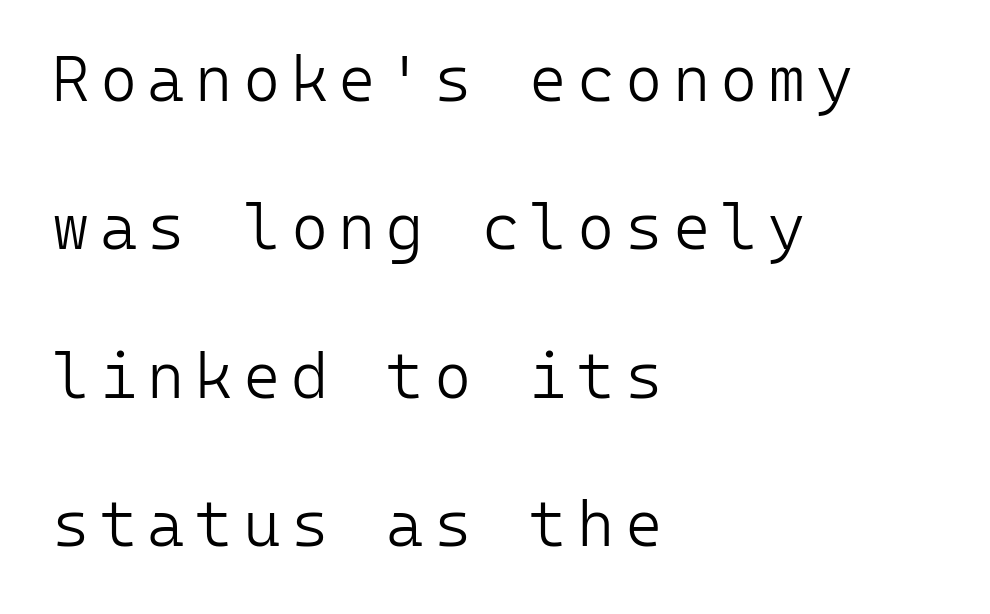
Q: Is the text bold? A: No.
Q: Is the text italic (slanted)? A: No, it is upright.
Q: Is the typeface a serif or a sans-serif typeface? A: Sans-serif.
Q: Is the text underlined? A: No.
Q: How is the paragraph aligned? A: Left-aligned.
Q: Is the spacing between lines tight, normal or loose? A: Loose.
Q: Width (condensed, normal, or wide)? A: Normal.
Q: Stroke contrast? A: Low.
Q: x-height? A: Medium.
Q: Monospaced? A: Yes.
